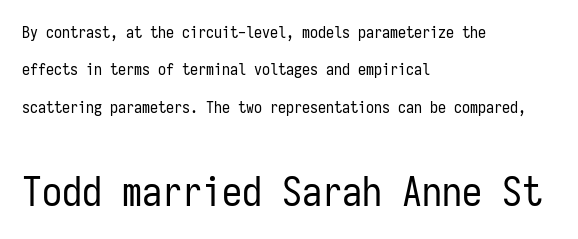
Q: Is the text bold? A: No.
Q: Is the text italic (slanted)? A: No, it is upright.
Q: Is the typeface a serif or a sans-serif typeface? A: Sans-serif.
Q: Is the text underlined? A: No.
Q: How is the paragraph aligned? A: Left-aligned.
Q: Is the spacing between letters normal or unusually wide? A: Normal.
Q: Is the spacing between lines tight, normal or loose? A: Loose.
Q: Which block of text is set in a larger size, the first (top) or the second (bottom)? A: The second (bottom) one.
Q: Width (condensed, normal, or wide)? A: Condensed.
Q: Stroke contrast? A: Low.
Q: x-height? A: Medium.
Q: Monospaced? A: Yes.
